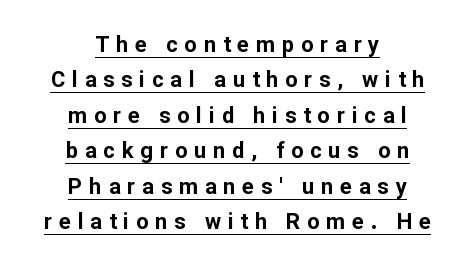
Q: Is the text bold? A: Yes.
Q: Is the text italic (slanted)? A: No, it is upright.
Q: Is the text underlined? A: Yes.
Q: How is the paragraph aligned? A: Centered.
Q: Is the spacing between letters normal or unusually wide? A: Unusually wide.
Q: Is the spacing between lines tight, normal or loose? A: Normal.
